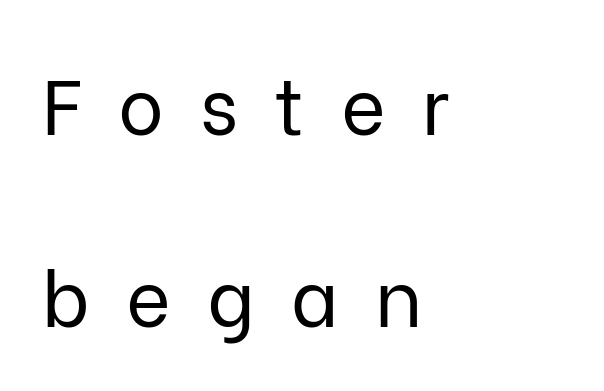
Plain, unruled lines of type. The paragraph shown leans on its left margin. Notice the wide empty band between every row — that's loose leading. Inter-character spacing is expanded well beyond the font's built-in metrics. Is this a fixed-width face? No — the glyphs have proportional, varying widths. To sum up the face: it is a sans, with no serifs.
